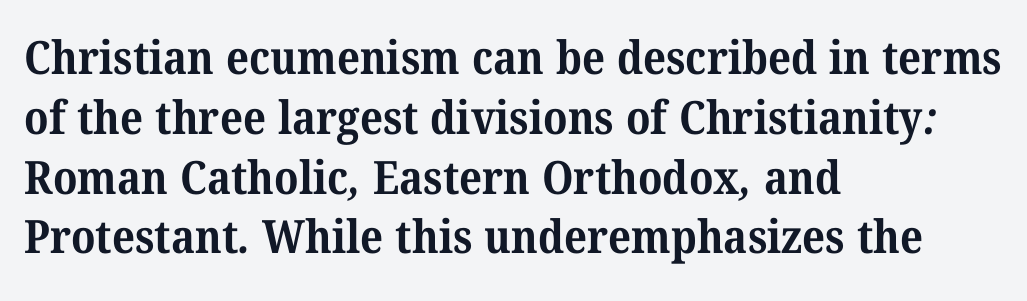
Q: Is the text bold? A: Yes.
Q: Is the typeface a serif or a sans-serif typeface? A: Serif.
Q: Is the text underlined? A: No.
Q: How is the paragraph aligned? A: Left-aligned.
Q: Is the spacing between letters normal or unusually wide? A: Normal.
Q: Is the spacing between lines tight, normal or loose? A: Normal.
Q: Width (condensed, normal, or wide)? A: Normal.
Q: Stroke contrast? A: Medium.
Q: x-height? A: Medium.
Q: Monospaced? A: No.
